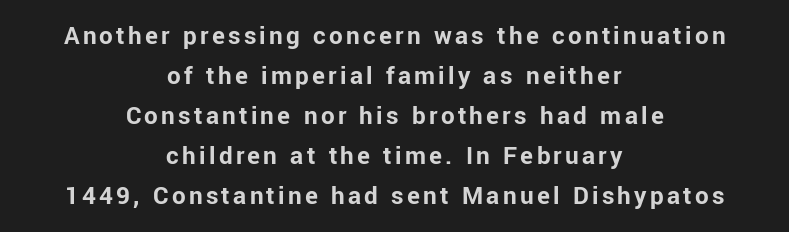
Chunky letters — that's bold for sure. No italicization has been applied; the sample stays upright. The glyphs are unaccompanied by any horizontal stroke below them. These lines stack symmetrically, like a column narrowing and widening about its center. Line spacing here is normal.
